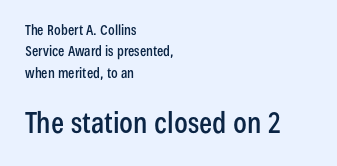
Type without underlining. Does the lettering tilt? It doesn't — this is upright. The more generous point size was reserved for the lower chunk. Visually the block forms a straight wall on the left and a jagged coastline on the right.
